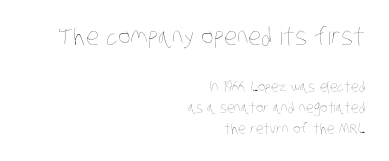
The image shows 24 px text type; set right-aligned, normal line spacing (1.5x), normal letter spacing, not underlined; the first (top) block is 1.71x larger.
